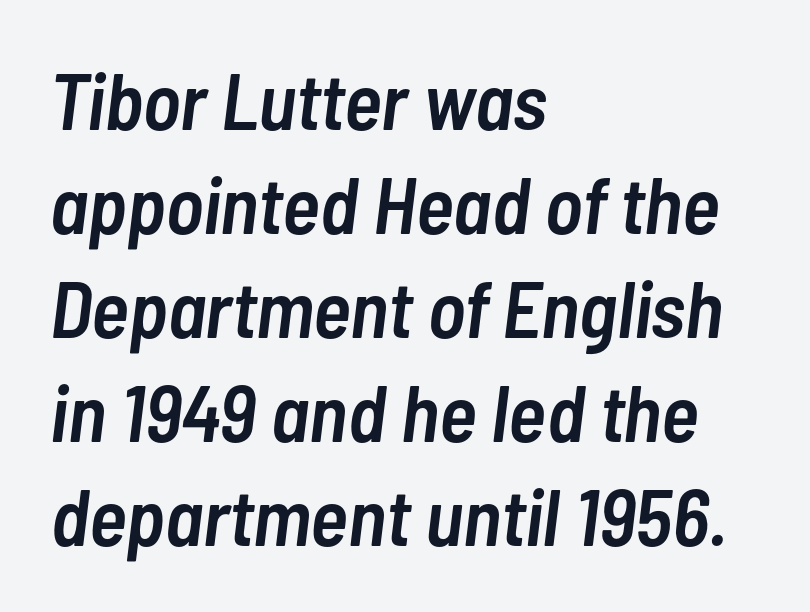
Q: Is the text bold? A: Semi-bold.
Q: Is the text italic (slanted)? A: Yes, it leans right by about 7 degrees.
Q: Is the text underlined? A: No.
Q: How is the paragraph aligned? A: Left-aligned.
Q: Is the spacing between letters normal or unusually wide? A: Normal.
Q: Is the spacing between lines tight, normal or loose? A: Normal.
Q: Width (condensed, normal, or wide)? A: Condensed.
Q: Stroke contrast? A: Low.
Q: x-height? A: Medium.
Q: Monospaced? A: No.
